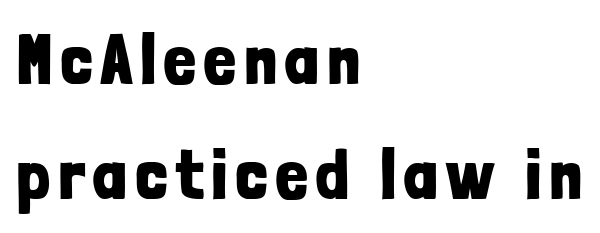
The gap between lines stays unmarked. Horizontally, the lines are justified to the leading edge only. The passage shown stacks its lines at a standard gap. The face used here has the dense, thick strokes of a bold. Varying glyph widths throughout — classic text-font behaviour.
